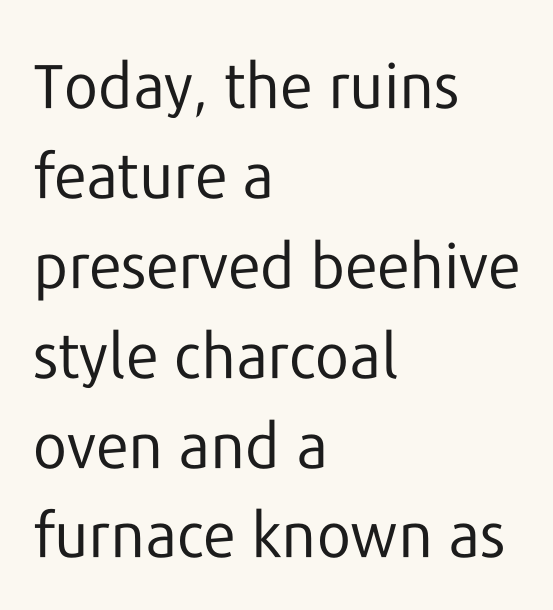
Q: Is the text bold? A: No.
Q: Is the text italic (slanted)? A: No, it is upright.
Q: Is the typeface a serif or a sans-serif typeface? A: Sans-serif.
Q: Is the text underlined? A: No.
Q: How is the paragraph aligned? A: Left-aligned.
Q: Is the spacing between letters normal or unusually wide? A: Normal.
Q: Is the spacing between lines tight, normal or loose? A: Normal.
Q: Width (condensed, normal, or wide)? A: Normal.
Q: Stroke contrast? A: Low.
Q: x-height? A: Medium.
Q: Monospaced? A: No.
